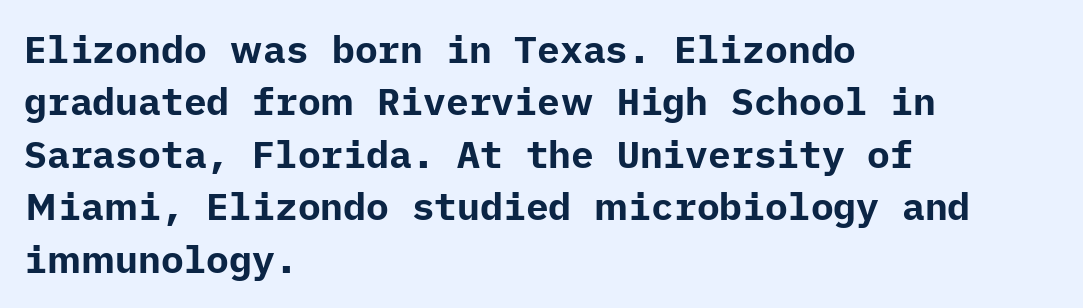
This is roman type, the default non-slanted kind. To sum up the face: it is a sans, with no serifs. Is the letter spacing exaggerated? No — it looks like the ordinary default. The glyphs have the mass of a bold cut.
